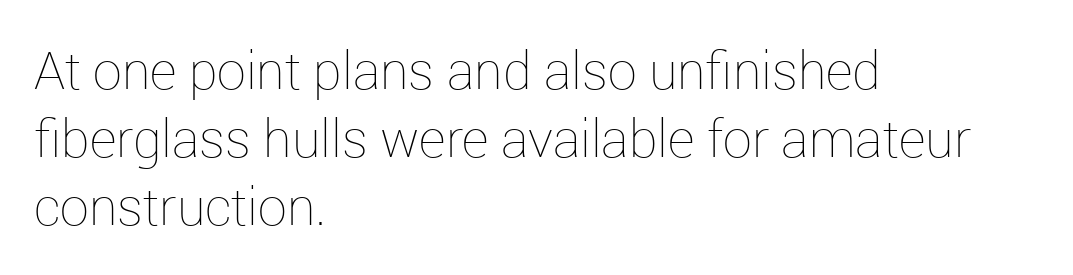
{"italic": "no", "bold": "no", "weight": "thin", "width": "normal", "stroke_contrast": "low", "x_height": "medium", "monospaced": "no", "underline": "no", "align": "left", "line_spacing": "normal", "line_spacing_ratio": 1.31, "letter_spacing": "normal", "letter_spacing_em": 0.0, "glyph_px": 52}
